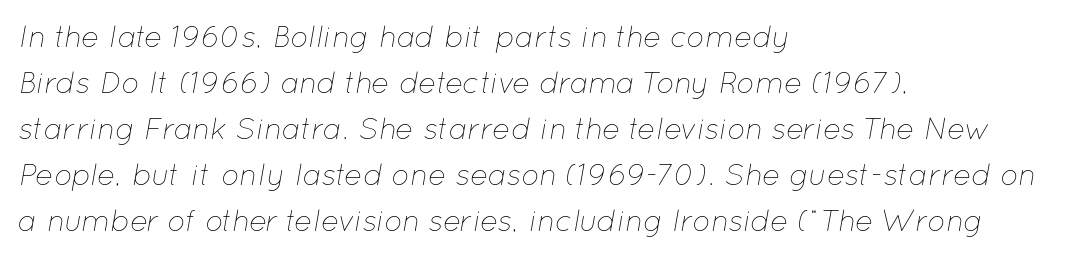
The area under the type is left untouched. Visually the block forms a straight wall on the left and a jagged coastline on the right. These lines keep a tight, regular rhythm from letter to letter. Every character sits at an angle, as italics do. No letter is thick-stroked: the sample isn't bold.
